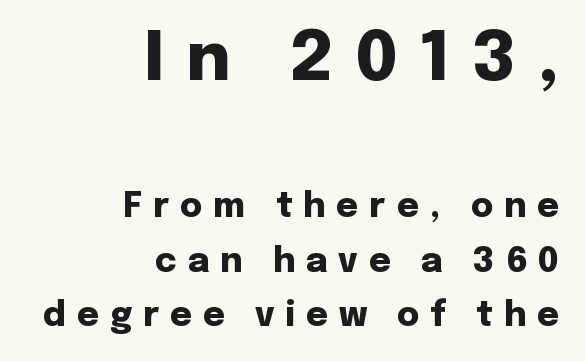
The image shows 68 px heavy sans-serif type, upright; set right-aligned, normal line spacing (1.61x), unusually wide letter spacing (+0.32 em), not underlined; the first (top) block is 2.0x larger; low stroke contrast and a medium x-height.
